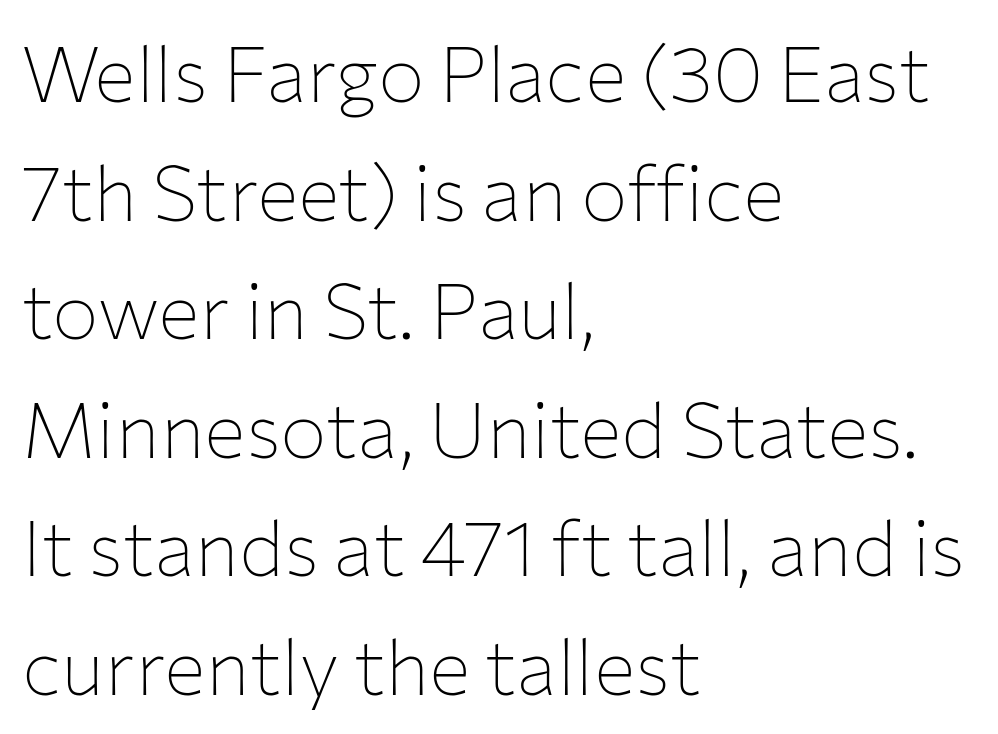
{"serif": "no", "italic": "no", "bold": "no", "weight": "thin", "width": "normal", "stroke_contrast": "low", "x_height": "medium", "monospaced": "no", "underline": "no", "align": "left", "line_spacing": "normal", "line_spacing_ratio": 1.52, "letter_spacing": "normal", "letter_spacing_em": 0.0, "glyph_px": 78}
